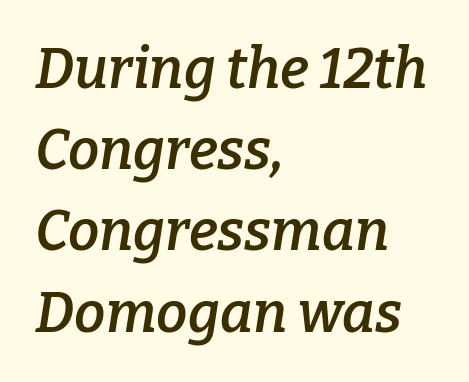
The image shows 56 px semibold serif type, italic (leaning right); set left-aligned, normal line spacing (1.45x), normal letter spacing, not underlined; low stroke contrast and a medium x-height.
